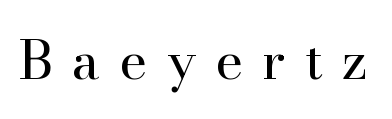
{"serif": "yes", "italic": "no", "bold": "no", "weight": "regular", "width": "normal", "stroke_contrast": "high", "x_height": "small", "monospaced": "no", "underline": "no", "letter_spacing": "wide", "letter_spacing_em": 0.35, "glyph_px": 54}
